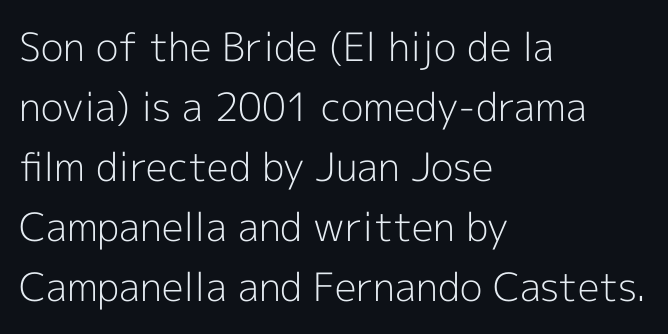
{"serif": "no", "italic": "no", "bold": "no", "weight": "light", "width": "normal", "x_height": "medium", "monospaced": "no", "underline": "no", "align": "left", "line_spacing": "normal", "line_spacing_ratio": 1.54, "letter_spacing": "normal", "letter_spacing_em": 0.0, "glyph_px": 39}
